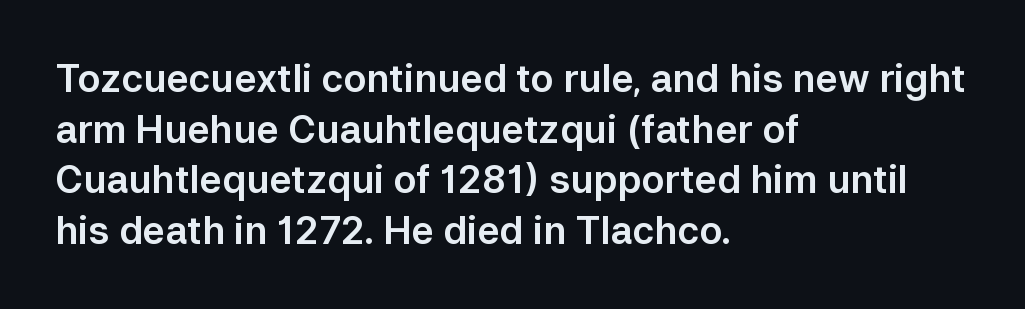
The face used here is proportionally spaced, like ordinary book or web type. Does the copy run flush right? No — it runs flush left. This sample keeps an unexceptional amount of space between lines. The rendering keeps characters at their native spacing. Does the type have serifs? No, each stem ends abruptly. Any mark beneath the type? The region is blank.
